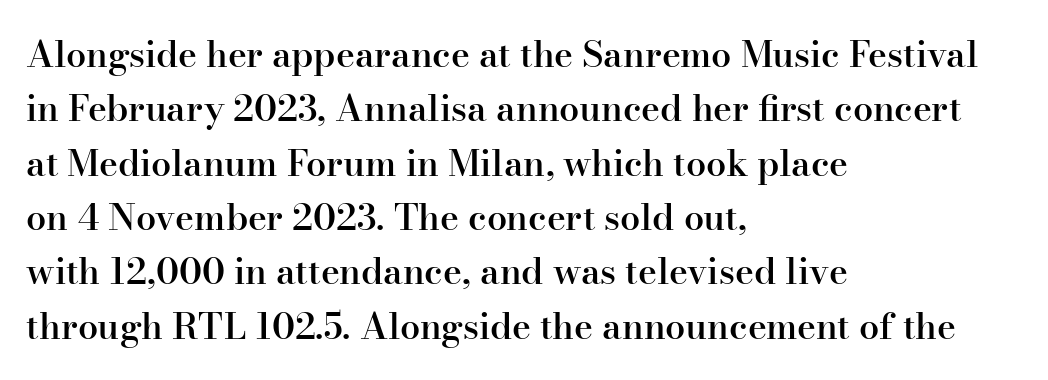
The typesetter chose a ragged-right arrangement here. The face used here is proportionally spaced, like ordinary book or web type. The space directly below the letters is spotless. It's the straight-up-and-down kind of type.
